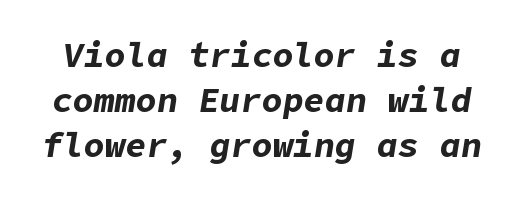
This rendering leaves character spacing at its baseline value. The rendering uses a bold face; every stroke is thick and dark. Anything drawn beneath the words? Only blank space. The leading is moderate, giving the passage an even texture. In terms of posture, this sample is oblique.
